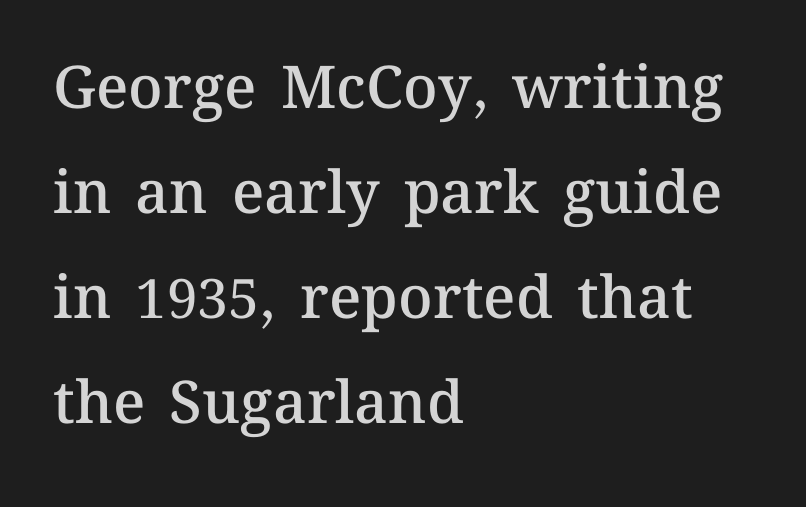
The image shows 59 px semibold type, upright; set left-aligned, line spacing 1.78x, normal letter spacing, not underlined; medium stroke contrast and a medium x-height.
